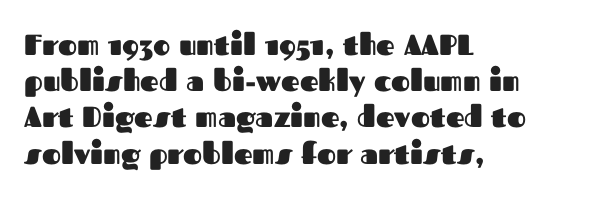
Q: Is the text bold? A: Yes.
Q: Is the text italic (slanted)? A: No, it is upright.
Q: Is the typeface a serif or a sans-serif typeface? A: Sans-serif.
Q: Is the text underlined? A: No.
Q: How is the paragraph aligned? A: Left-aligned.
Q: Is the spacing between letters normal or unusually wide? A: Normal.
Q: Is the spacing between lines tight, normal or loose? A: Normal.
Q: Width (condensed, normal, or wide)? A: Normal.
Q: Stroke contrast? A: Medium.
Q: x-height? A: Medium.
Q: Monospaced? A: No.
